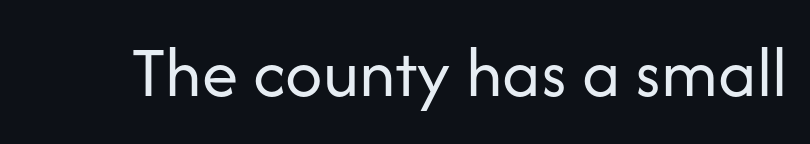
Notice how the stems are strictly vertical — no italics here. There is no visible air inserted between adjacent glyphs. Look at the bottom of the vertical strokes: they stop flat, with no serifs. The font is comparable to plain body text, perhaps lighter. Anything drawn beneath the words? Only blank space.
